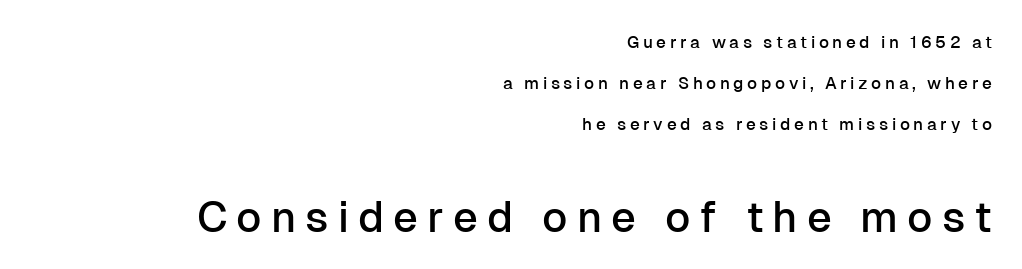
The block of text is sparse from top to bottom, with ample space between rows. Short note: letters widely spaced. A student would notice the bottom passage is typeset larger than what precedes it. All the whitespace from short lines collects on the left. Ordinary non-slanted type is in use. Do the characters align in a grid? No, the font is proportional.
